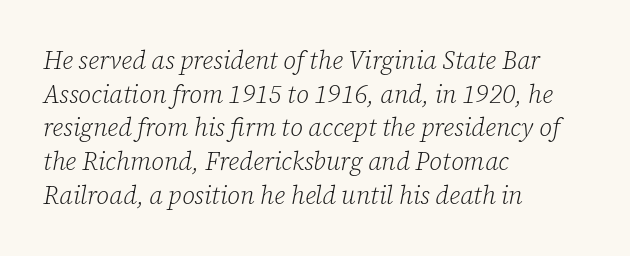
Typeset ragged right — the left edge is the straight one. Reading down the column, the eye jumps a familiar distance to each next line. Letters have the restrained weight of plain body copy at most. Honestly, the letter spacing is just normal — you wouldn't notice it. Clear beneath every line of the passage.
